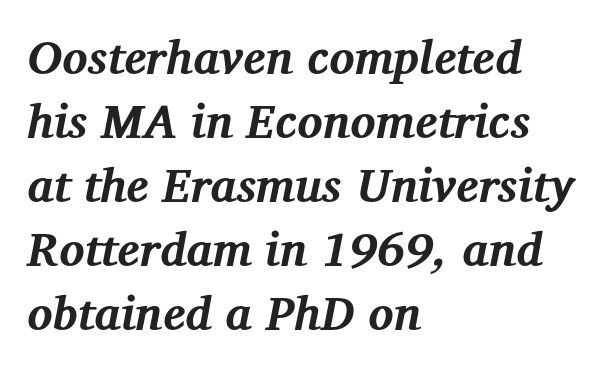
{"serif": "yes", "italic": "yes", "lean": "right", "slant_degrees": 12, "bold": "yes", "weight": "bold", "width": "normal", "stroke_contrast": "medium", "x_height": "medium", "monospaced": "no", "underline": "no", "align": "left", "line_spacing": "normal", "line_spacing_ratio": 1.36, "letter_spacing": "normal", "letter_spacing_em": 0.0, "glyph_px": 47}
